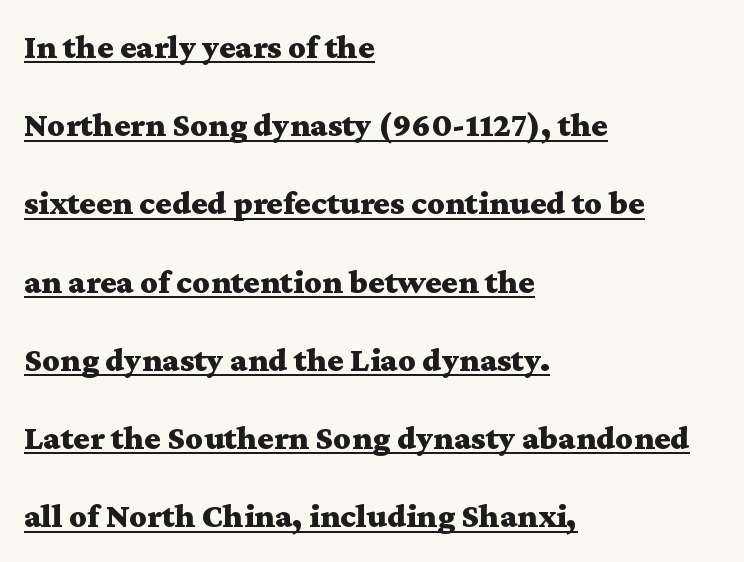
Q: Is the text bold? A: Yes.
Q: Is the text italic (slanted)? A: No, it is upright.
Q: Is the typeface a serif or a sans-serif typeface? A: Serif.
Q: Is the text underlined? A: Yes.
Q: How is the paragraph aligned? A: Left-aligned.
Q: Is the spacing between letters normal or unusually wide? A: Normal.
Q: Is the spacing between lines tight, normal or loose? A: Loose.
Q: Width (condensed, normal, or wide)? A: Wide.
Q: Stroke contrast? A: Medium.
Q: x-height? A: Medium.
Q: Monospaced? A: No.
